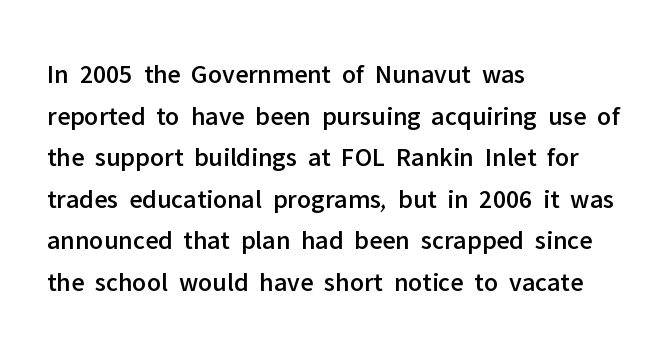
Q: Is the text italic (slanted)? A: No, it is upright.
Q: Is the text underlined? A: No.
Q: How is the paragraph aligned? A: Left-aligned.
Q: Is the spacing between letters normal or unusually wide? A: Normal.
Q: Is the spacing between lines tight, normal or loose? A: Normal.
